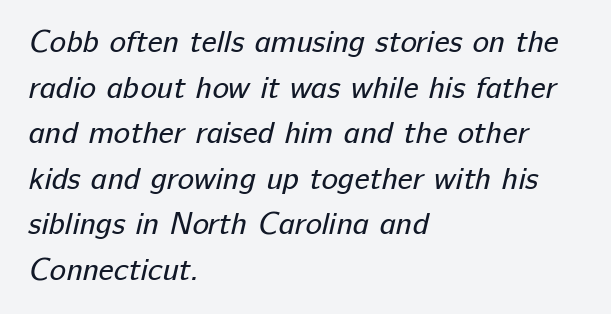
{"serif": "no", "bold": "no", "weight": "regular", "width": "normal", "stroke_contrast": "low", "x_height": "medium", "monospaced": "no", "underline": "no", "align": "left", "line_spacing": "normal", "line_spacing_ratio": 1.47, "letter_spacing": "normal", "letter_spacing_em": 0.0, "glyph_px": 31}
